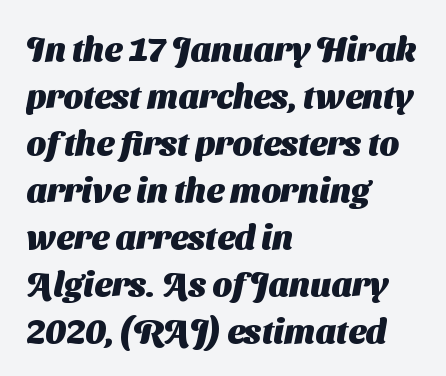
The image shows 34 px heavy sans-serif type; set left-aligned, normal line spacing (1.38x), normal letter spacing, not underlined; medium stroke contrast and a medium x-height.
